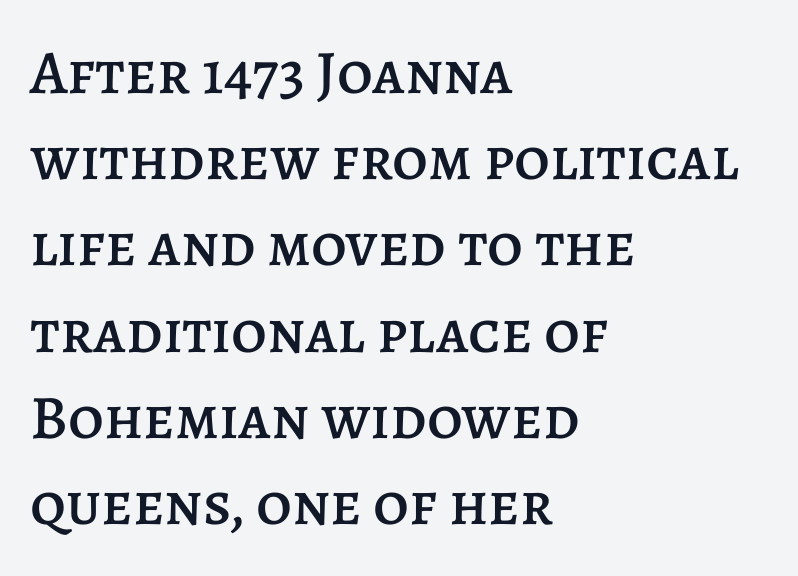
{"italic": "no", "width": "normal", "stroke_contrast": "low", "x_height": "large", "monospaced": "no", "underline": "no", "align": "left", "line_spacing": "normal", "line_spacing_ratio": 1.39, "letter_spacing": "normal", "letter_spacing_em": 0.0, "glyph_px": 62}
